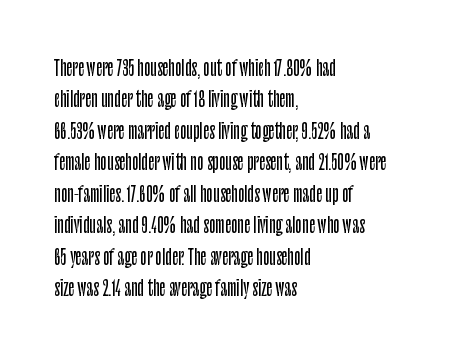
{"italic": "no", "underline": "no", "align": "left", "line_spacing": "normal", "line_spacing_ratio": 1.5, "letter_spacing": "normal", "letter_spacing_em": 0.0, "glyph_px": 21}
